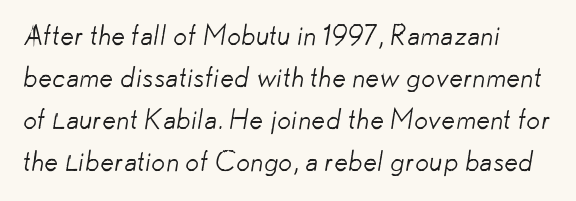
Q: Is the text bold? A: No.
Q: Is the typeface a serif or a sans-serif typeface? A: Sans-serif.
Q: Is the text underlined? A: No.
Q: Is the spacing between letters normal or unusually wide? A: Normal.
Q: Is the spacing between lines tight, normal or loose? A: Normal.
Q: Width (condensed, normal, or wide)? A: Normal.
Q: Stroke contrast? A: Low.
Q: x-height? A: Small.
Q: Monospaced? A: No.
